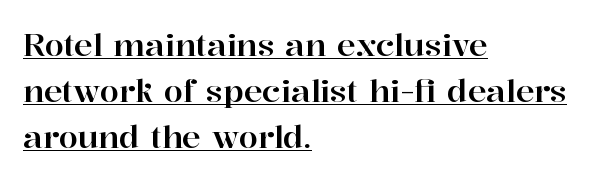
Q: Is the text italic (slanted)? A: No, it is upright.
Q: Is the typeface a serif or a sans-serif typeface? A: Serif.
Q: Is the text underlined? A: Yes.
Q: How is the paragraph aligned? A: Left-aligned.
Q: Is the spacing between letters normal or unusually wide? A: Normal.
Q: Is the spacing between lines tight, normal or loose? A: Normal.
Q: Width (condensed, normal, or wide)? A: Normal.
Q: Stroke contrast? A: High.
Q: x-height? A: Medium.
Q: Monospaced? A: No.
